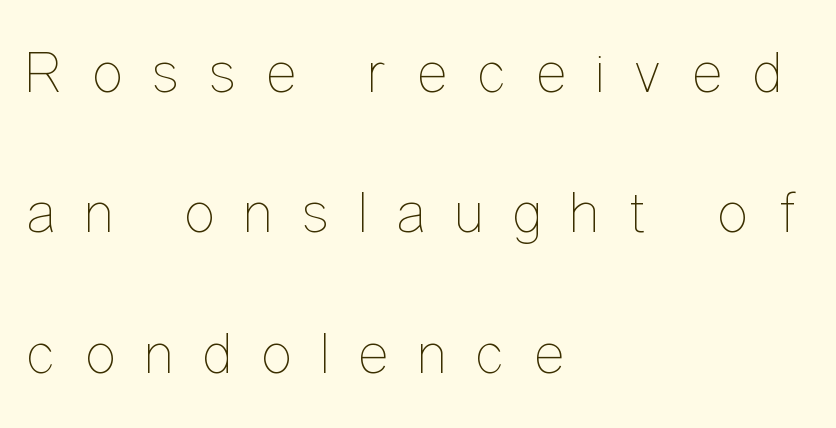
{"italic": "no", "bold": "no", "weight": "thin", "width": "condensed", "stroke_contrast": "low", "x_height": "medium", "monospaced": "no", "underline": "no", "align": "left", "line_spacing": "loose", "line_spacing_ratio": 2.34, "letter_spacing": "wide", "letter_spacing_em": 0.47, "glyph_px": 60}
